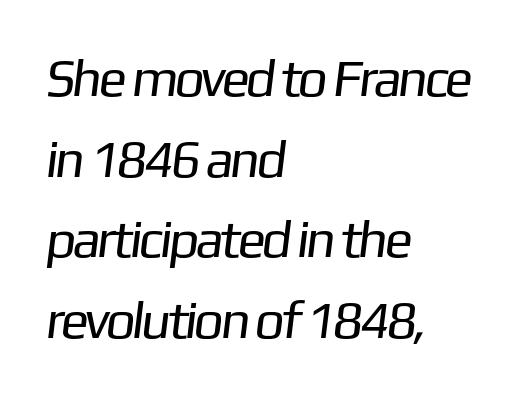
Q: Is the text bold? A: No.
Q: Is the typeface a serif or a sans-serif typeface? A: Sans-serif.
Q: Is the text underlined? A: No.
Q: How is the paragraph aligned? A: Left-aligned.
Q: Is the spacing between letters normal or unusually wide? A: Normal.
Q: Is the spacing between lines tight, normal or loose? A: Normal.
Q: Width (condensed, normal, or wide)? A: Normal.
Q: Stroke contrast? A: Low.
Q: x-height? A: Medium.
Q: Monospaced? A: No.
